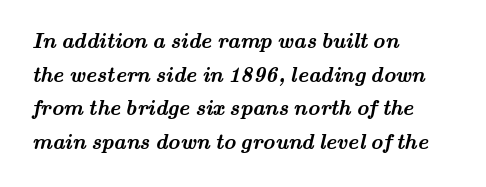
Q: Is the text bold? A: Yes.
Q: Is the text underlined? A: No.
Q: How is the paragraph aligned? A: Left-aligned.
Q: Is the spacing between letters normal or unusually wide? A: Normal.
Q: Is the spacing between lines tight, normal or loose? A: Normal.
